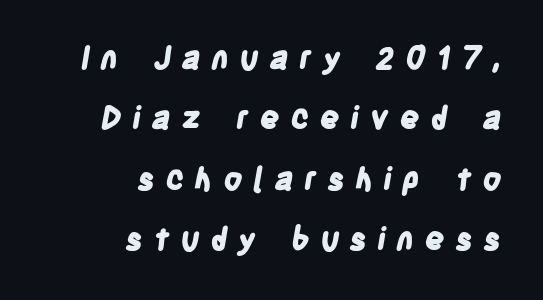
The area under the type is left untouched. There is plenty of visible air inserted between adjacent glyphs. Is this a fixed-width face? No — the glyphs have proportional, varying widths. Every row of glyphs terminates at an identical x-position on the right.
